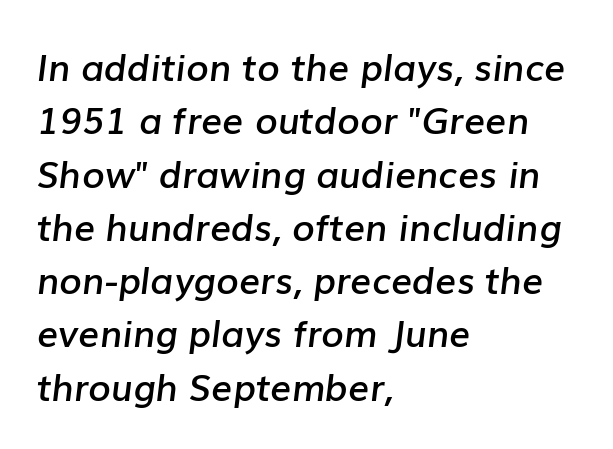
{"italic": "yes", "lean": "right", "slant_degrees": 7, "bold": "semi", "weight": "semibold", "width": "normal", "stroke_contrast": "low", "x_height": "medium", "monospaced": "no", "underline": "no", "align": "left", "line_spacing": "normal", "line_spacing_ratio": 1.44, "letter_spacing": "normal", "letter_spacing_em": 0.0, "glyph_px": 37}
